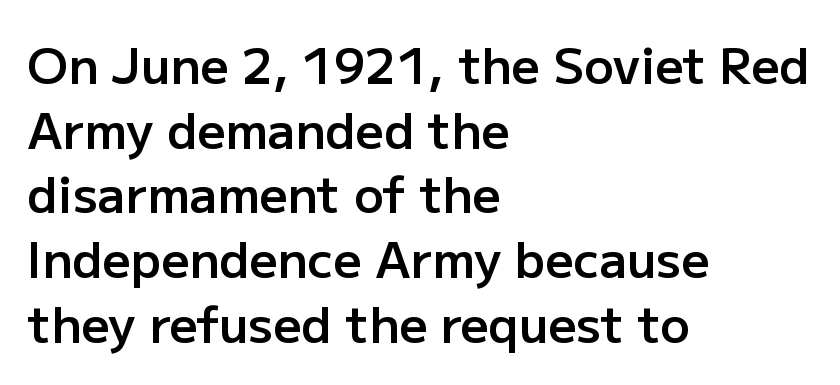
{"serif": "no", "italic": "no", "bold": "semi", "weight": "semibold", "width": "normal", "stroke_contrast": "low", "x_height": "medium", "monospaced": "no", "underline": "no", "align": "left", "line_spacing": "normal", "line_spacing_ratio": 1.32, "letter_spacing": "normal", "letter_spacing_em": 0.0, "glyph_px": 49}
